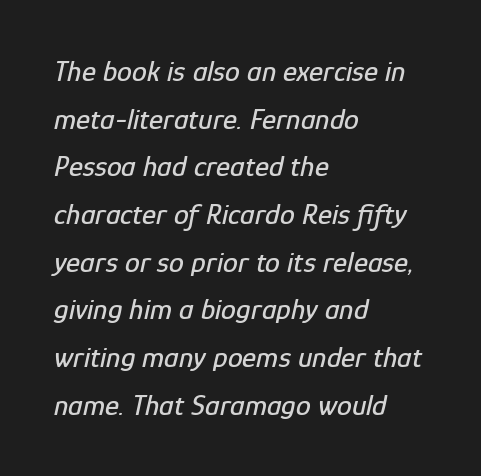
{"italic": "yes", "lean": "right", "slant_degrees": 12, "width": "condensed", "stroke_contrast": "low", "x_height": "medium", "monospaced": "no", "underline": "no", "align": "left", "line_spacing": "normal", "line_spacing_ratio": 1.59, "letter_spacing": "normal", "letter_spacing_em": 0.0, "glyph_px": 30}
